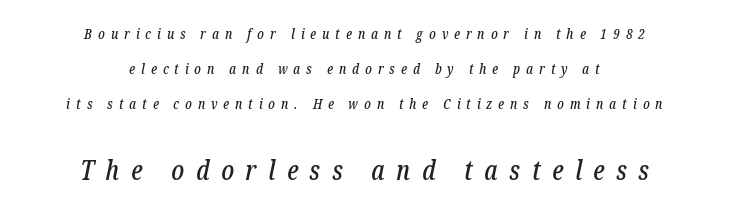
{"italic": "yes", "lean": "right", "slant_degrees": 12, "underline": "no", "align": "center", "line_spacing": "loose", "line_spacing_ratio": 2.5, "letter_spacing": "wide", "letter_spacing_em": 0.43, "larger_block": "second", "size_ratio": 1.93, "glyph_px": 27}
